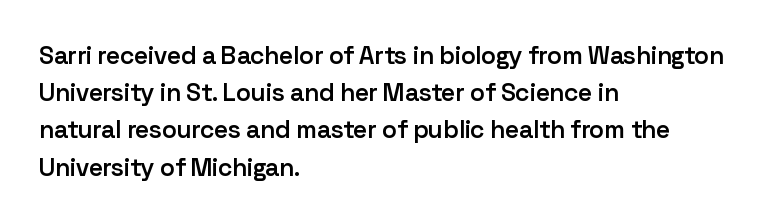
The image shows 25 px text type, upright; set left-aligned, normal line spacing (1.49x), normal letter spacing, not underlined.
